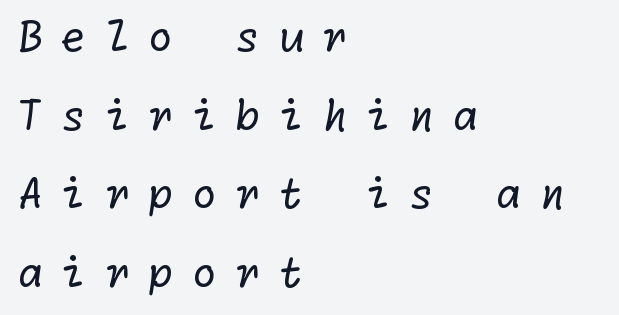
Display-style spreading of the glyphs; the letterfit is very open. Typographically, this falls in the sans-serif category. The line-height multiplier appears high, well above default. Check the space under the baseline: it is left empty. Layout note: lines flush left.
